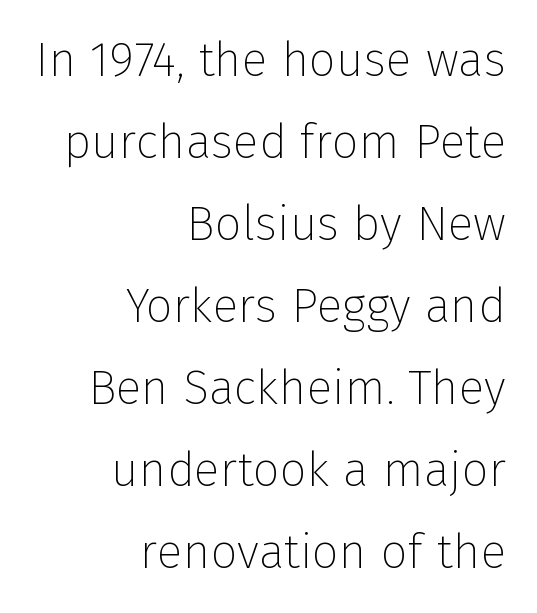
{"serif": "no", "italic": "no", "bold": "no", "weight": "thin", "width": "normal", "stroke_contrast": "low", "x_height": "medium", "monospaced": "no", "underline": "no", "align": "right", "line_spacing_ratio": 1.71, "letter_spacing": "normal", "letter_spacing_em": 0.0, "glyph_px": 48}
